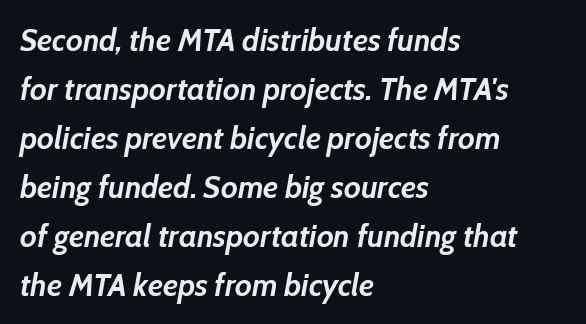
{"italic": "yes", "lean": "right", "slant_degrees": 10, "bold": "yes", "weight": "semibold", "width": "normal", "stroke_contrast": "low", "x_height": "medium", "monospaced": "no", "underline": "no", "align": "left", "line_spacing": "normal", "line_spacing_ratio": 1.53, "letter_spacing": "normal", "letter_spacing_em": 0.0, "glyph_px": 32}
